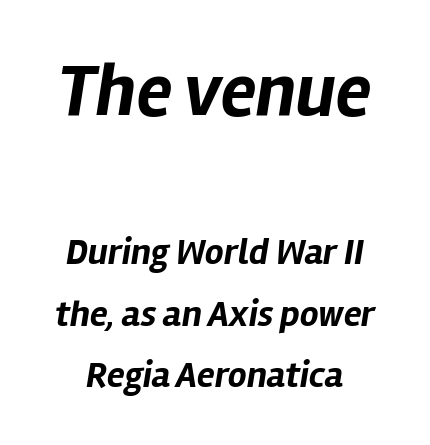
The image shows 74 px bold type, italic (leaning right); set normal line spacing (1.67x), normal letter spacing, not underlined; the first (top) block is 2.0x larger; low stroke contrast and a medium x-height.
